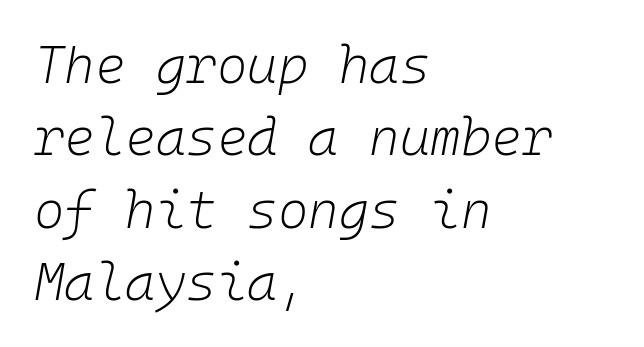
The image shows 52 px light type, italic (leaning right), monospaced; set left-aligned, normal line spacing (1.39x), normal letter spacing, not underlined; low stroke contrast and a medium x-height.
